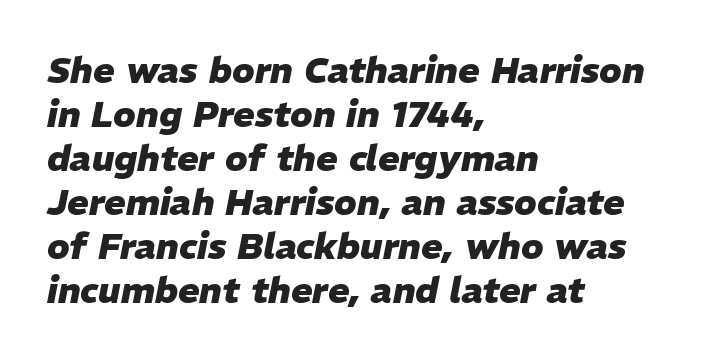
Yep, that's italic — everything's leaning. The letterforms sit shoulder to shoulder at normal distance. Visually the block forms a straight wall on the left and a jagged coastline on the right. The space beneath each line is pristine and unruled. Do the characters align in a grid? No, the font is proportional.
